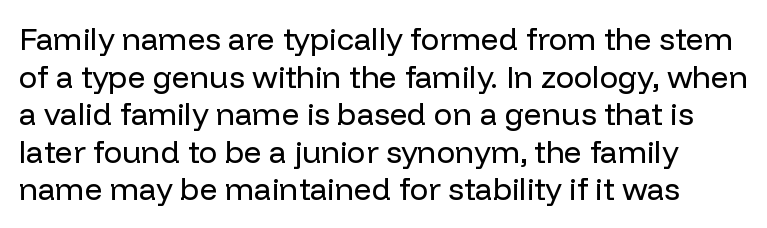
The type family on display is of the sans-serif kind. Looks like regular typesetting: each glyph gets only the width it needs. Unlike italic type, these characters show no tilt at all. Stroke mass is kept to a normal reading level or below.
